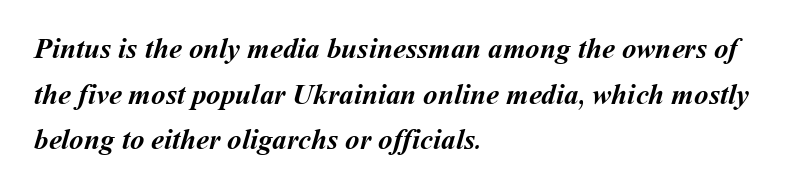
{"bold": "yes", "weight": "semibold", "width": "normal", "stroke_contrast": "medium", "x_height": "medium", "monospaced": "no", "underline": "no", "align": "left", "line_spacing": "normal", "line_spacing_ratio": 1.57, "letter_spacing": "normal", "letter_spacing_em": 0.0, "glyph_px": 29}
